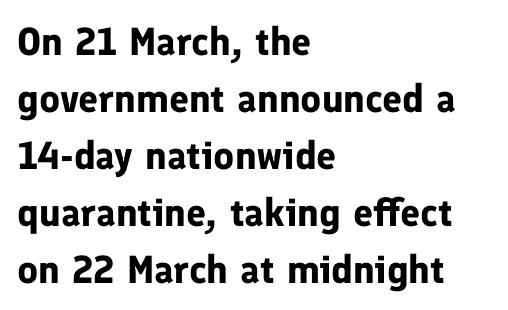
Posture: straight, roman, zero tilt. Type without underlining. Chunky letters — that's bold for sure. Whoever set this chose a conventional vertical rhythm. A typesetter would label this face a sans.
